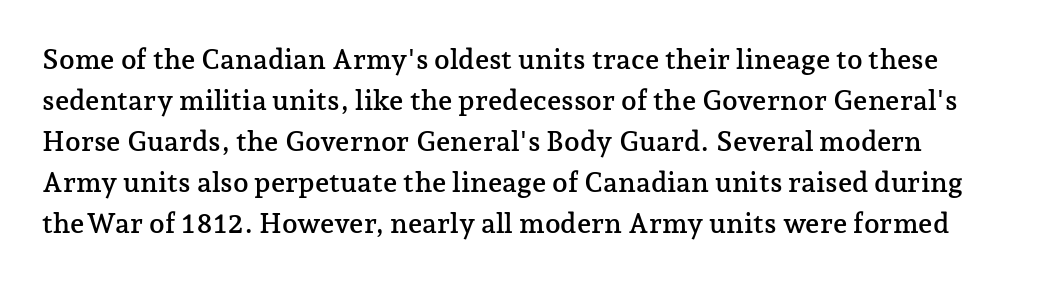
The image shows 28 px serif type, upright; set normal line spacing (1.46x), normal letter spacing, not underlined; low stroke contrast and a medium x-height.
